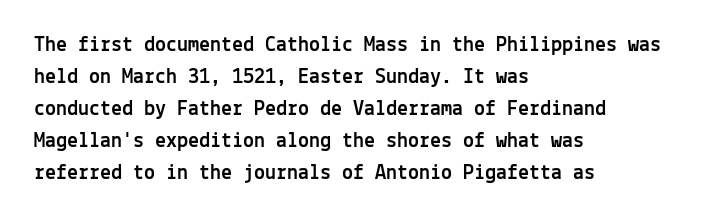
{"italic": "no", "underline": "no", "align": "left", "line_spacing": "normal", "line_spacing_ratio": 1.45, "letter_spacing": "normal", "letter_spacing_em": 0.0, "glyph_px": 22}
